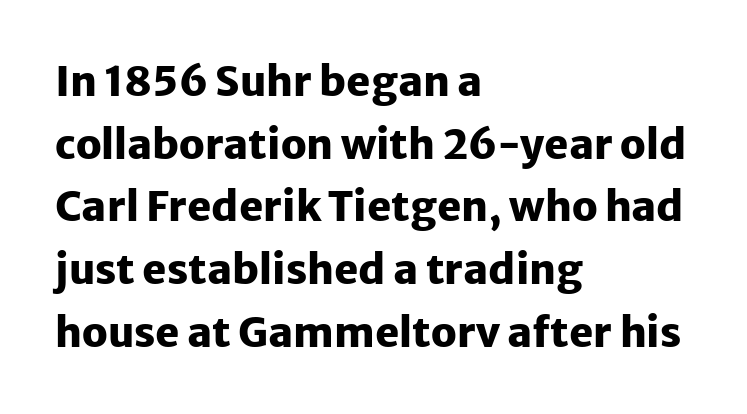
Q: Is the text bold? A: Yes.
Q: Is the text italic (slanted)? A: No, it is upright.
Q: Is the typeface a serif or a sans-serif typeface? A: Sans-serif.
Q: Is the text underlined? A: No.
Q: How is the paragraph aligned? A: Left-aligned.
Q: Is the spacing between letters normal or unusually wide? A: Normal.
Q: Is the spacing between lines tight, normal or loose? A: Normal.
Q: Width (condensed, normal, or wide)? A: Normal.
Q: Stroke contrast? A: Low.
Q: x-height? A: Medium.
Q: Monospaced? A: No.
